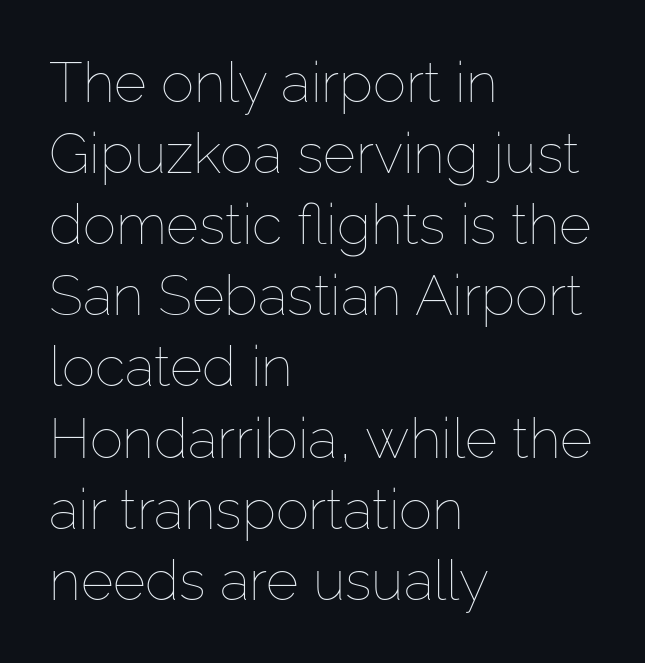
The image shows 56 px thin type, upright; set left-aligned, normal line spacing (1.27x), normal letter spacing, not underlined; low stroke contrast and a medium x-height.
